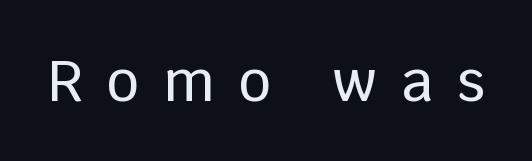
{"serif": "no", "italic": "no", "width": "normal", "stroke_contrast": "low", "x_height": "large", "monospaced": "no", "underline": "no", "letter_spacing": "wide", "letter_spacing_em": 0.42, "glyph_px": 57}
